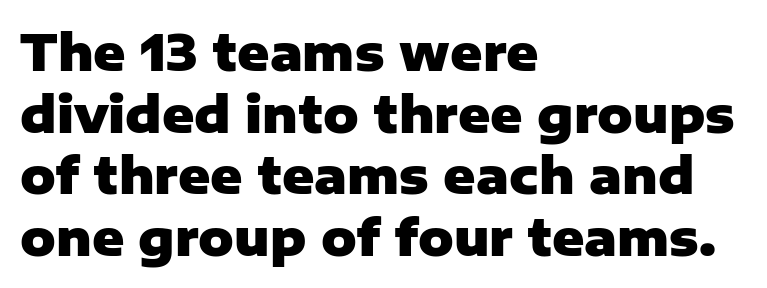
Q: Is the text bold? A: Yes.
Q: Is the text italic (slanted)? A: No, it is upright.
Q: Is the typeface a serif or a sans-serif typeface? A: Sans-serif.
Q: Is the text underlined? A: No.
Q: How is the paragraph aligned? A: Left-aligned.
Q: Is the spacing between letters normal or unusually wide? A: Normal.
Q: Is the spacing between lines tight, normal or loose? A: Normal.
Q: Width (condensed, normal, or wide)? A: Normal.
Q: Stroke contrast? A: Low.
Q: x-height? A: Medium.
Q: Monospaced? A: No.
